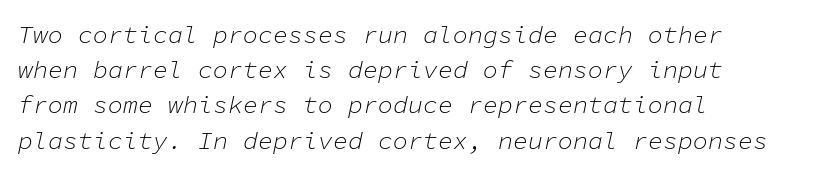
Q: Is the text bold? A: No.
Q: Is the text italic (slanted)? A: Yes, it leans right by about 11 degrees.
Q: Is the text underlined? A: No.
Q: How is the paragraph aligned? A: Left-aligned.
Q: Is the spacing between letters normal or unusually wide? A: Normal.
Q: Is the spacing between lines tight, normal or loose? A: Normal.
